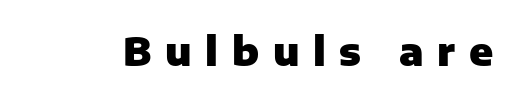
Q: Is the text bold? A: Yes.
Q: Is the text italic (slanted)? A: No, it is upright.
Q: Is the typeface a serif or a sans-serif typeface? A: Sans-serif.
Q: Is the text underlined? A: No.
Q: Is the spacing between letters normal or unusually wide? A: Unusually wide.
Q: Width (condensed, normal, or wide)? A: Normal.
Q: Stroke contrast? A: Low.
Q: x-height? A: Medium.
Q: Monospaced? A: No.
